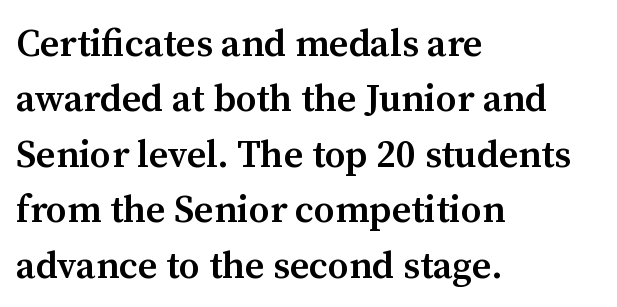
{"serif": "yes", "italic": "no", "bold": "semi", "weight": "semibold", "width": "normal", "stroke_contrast": "medium", "x_height": "medium", "monospaced": "no", "underline": "no", "align": "left", "line_spacing": "normal", "line_spacing_ratio": 1.46, "letter_spacing": "normal", "letter_spacing_em": 0.0, "glyph_px": 38}
